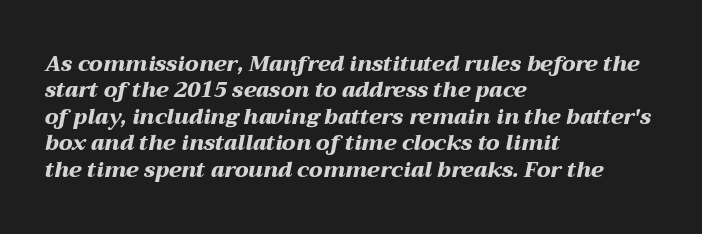
Short note: letters normally spaced. Slant detected: the letters are inclined. The strokes are fattened all the way to bold. The rag falls on the right side of this text block. Any mark beneath the type? The region is blank.
